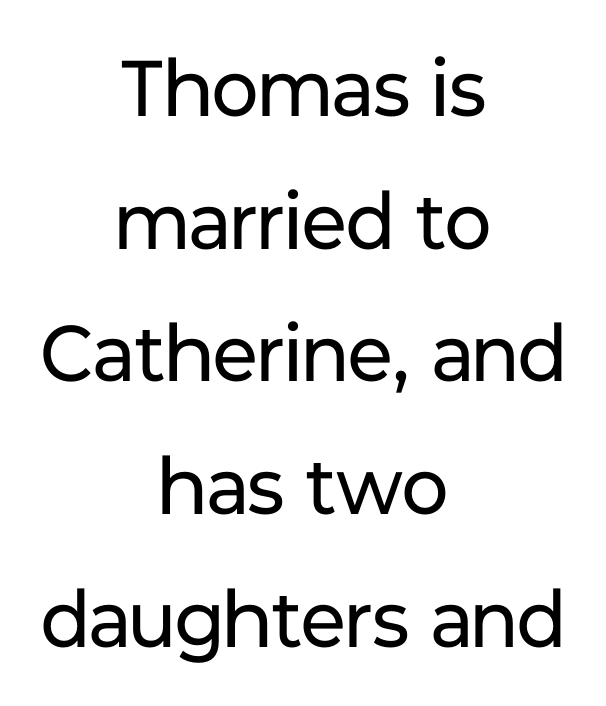
The image shows 79 px regular-weight sans-serif type, upright; set centered, normal line spacing (1.68x), normal letter spacing, not underlined; low stroke contrast and a medium x-height.
